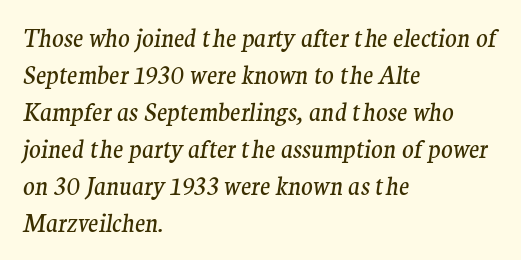
Q: Is the text bold? A: No.
Q: Is the text italic (slanted)? A: Yes, it leans right by about 9 degrees.
Q: Is the text underlined? A: No.
Q: How is the paragraph aligned? A: Left-aligned.
Q: Is the spacing between letters normal or unusually wide? A: Normal.
Q: Is the spacing between lines tight, normal or loose? A: Normal.
